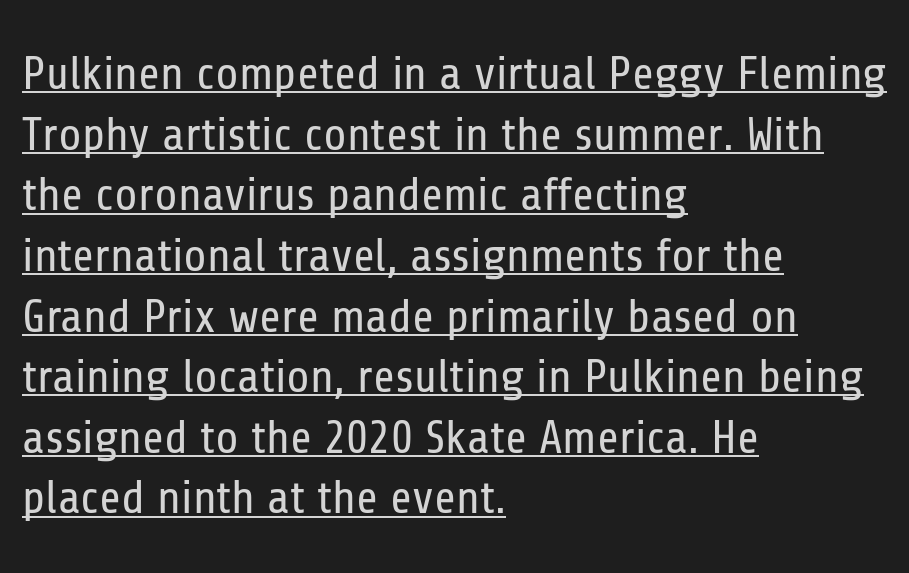
The image shows 47 px regular-weight, condensed sans-serif type, upright; set left-aligned, normal line spacing (1.29x), normal letter spacing, underlined; low stroke contrast and a medium x-height.
